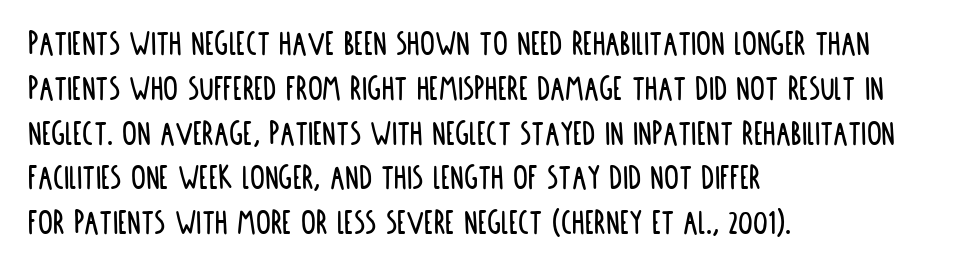
The image shows 37 px condensed sans-serif type, upright; set left-aligned, line spacing 1.21x, normal letter spacing, not underlined; low stroke contrast and a large x-height.
